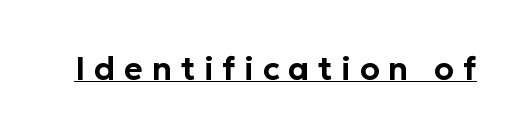
The image shows 32 px sans-serif type, upright; set unusually wide letter spacing (+0.28 em), underlined; low stroke contrast and a medium x-height.
